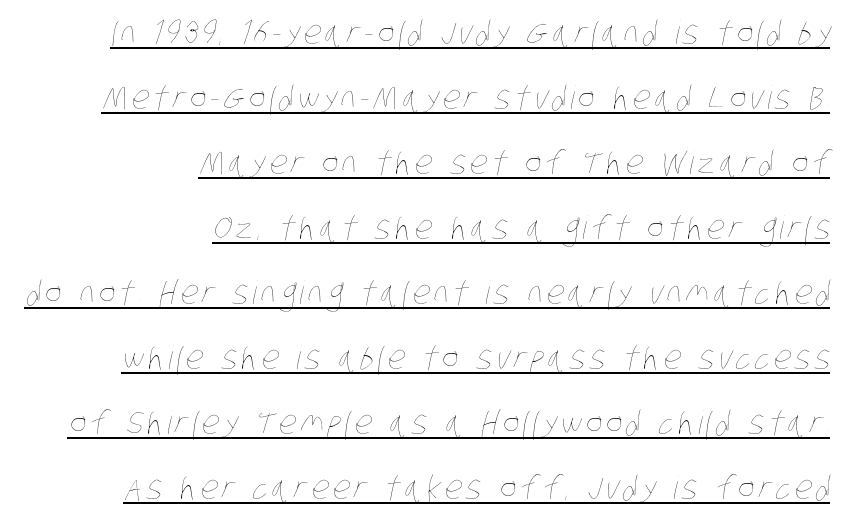
{"bold": "no", "weight": "thin", "width": "condensed", "stroke_contrast": "low", "x_height": "large", "monospaced": "no", "underline": "yes", "align": "right", "line_spacing": "loose", "line_spacing_ratio": 2.03, "glyph_px": 32}
